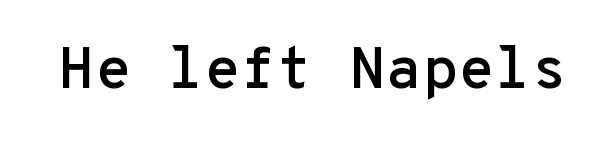
Q: Is the text italic (slanted)? A: No, it is upright.
Q: Is the typeface a serif or a sans-serif typeface? A: Sans-serif.
Q: Is the text underlined? A: No.
Q: Is the spacing between letters normal or unusually wide? A: Normal.
Q: Width (condensed, normal, or wide)? A: Normal.
Q: Stroke contrast? A: Low.
Q: x-height? A: Medium.
Q: Monospaced? A: Yes.
